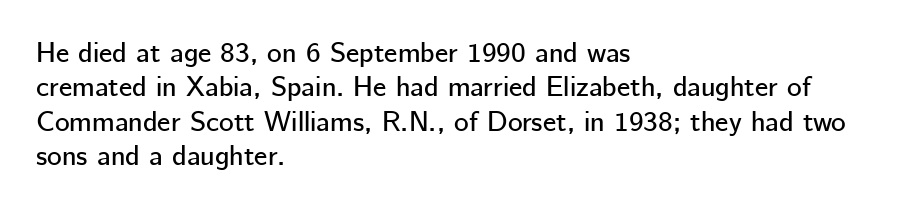
Compared with typical body copy, the letter spacing here is the same. The rendering shows plain stroke endings on the letterforms — a sans-serif design. You could not count columns in this text — the font is proportionally spaced. The compositor pushed each line to the left boundary. Upright lettering throughout. Quick note: underline off.
